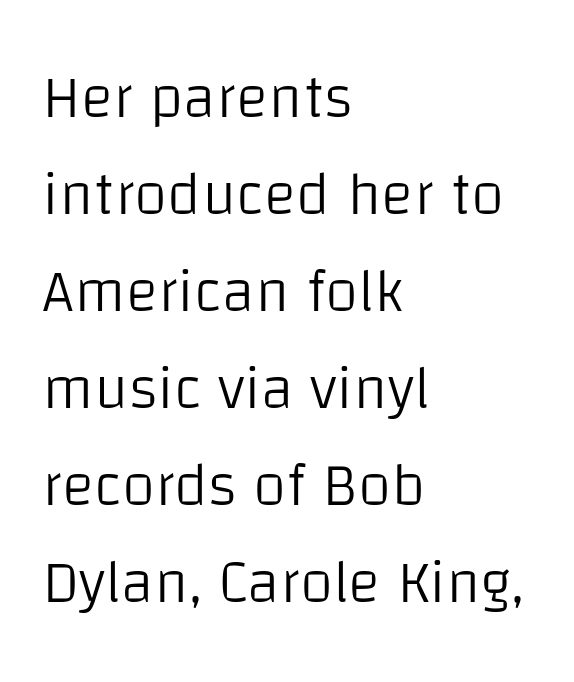
{"serif": "no", "italic": "no", "bold": "no", "weight": "light", "width": "normal", "stroke_contrast": "low", "x_height": "large", "monospaced": "no", "underline": "no", "align": "left", "line_spacing": "normal", "line_spacing_ratio": 1.59, "letter_spacing": "normal", "letter_spacing_em": 0.0, "glyph_px": 61}
